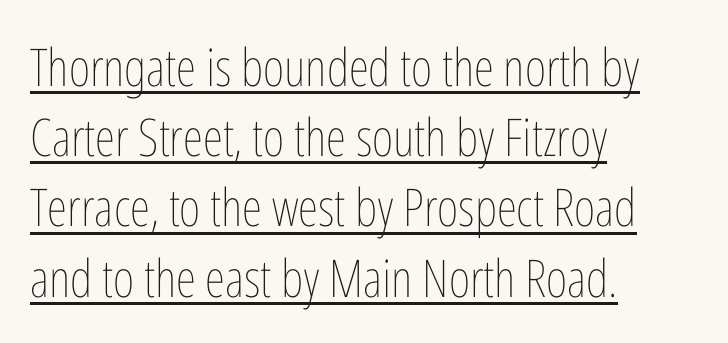
Q: Is the text bold? A: No.
Q: Is the text italic (slanted)? A: No, it is upright.
Q: Is the text underlined? A: Yes.
Q: How is the paragraph aligned? A: Left-aligned.
Q: Is the spacing between letters normal or unusually wide? A: Normal.
Q: Is the spacing between lines tight, normal or loose? A: Normal.
Q: Width (condensed, normal, or wide)? A: Condensed.
Q: Stroke contrast? A: Low.
Q: x-height? A: Medium.
Q: Monospaced? A: No.
